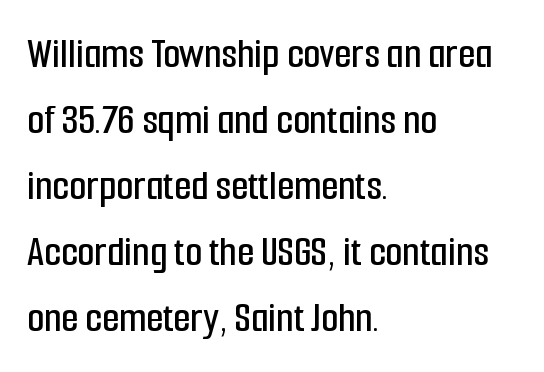
Whoever set this chose a conventional vertical rhythm. The letters carry no serifs — their stems end cleanly without finishing strokes. Every character sits straight up, as roman type does. Here the designer chose a conventional face with non-uniform glyph widths.
